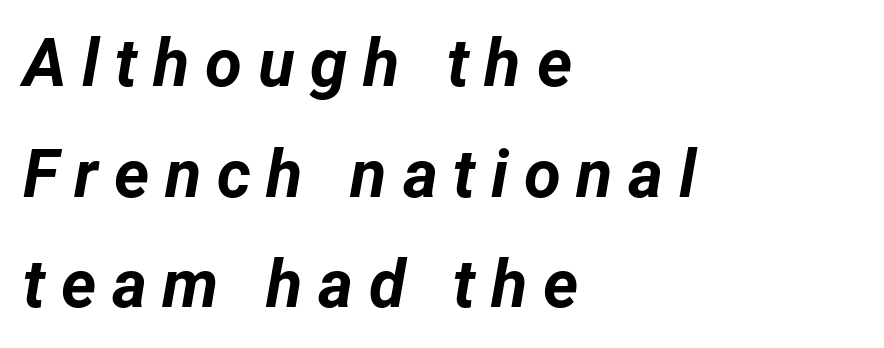
Q: Is the text bold? A: Yes.
Q: Is the text italic (slanted)? A: Yes, it leans right by about 12 degrees.
Q: Is the text underlined? A: No.
Q: How is the paragraph aligned? A: Left-aligned.
Q: Is the spacing between letters normal or unusually wide? A: Unusually wide.
Q: Is the spacing between lines tight, normal or loose? A: Normal.
Q: Width (condensed, normal, or wide)? A: Normal.
Q: Stroke contrast? A: Low.
Q: x-height? A: Medium.
Q: Monospaced? A: No.
